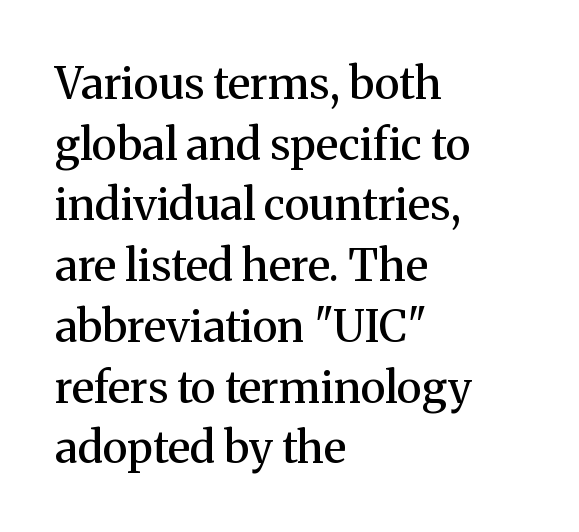
{"serif": "yes", "italic": "no", "bold": "semi", "weight": "semibold", "width": "normal", "stroke_contrast": "medium", "x_height": "medium", "monospaced": "no", "underline": "no", "align": "left", "line_spacing": "normal", "line_spacing_ratio": 1.38, "letter_spacing": "normal", "letter_spacing_em": 0.0, "glyph_px": 44}
